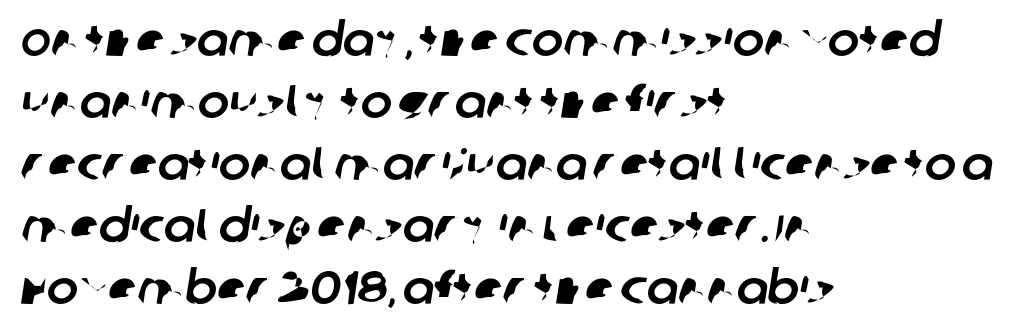
Q: Is the typeface a serif or a sans-serif typeface? A: Sans-serif.
Q: Is the text underlined? A: No.
Q: How is the paragraph aligned? A: Left-aligned.
Q: Is the spacing between letters normal or unusually wide? A: Normal.
Q: Is the spacing between lines tight, normal or loose? A: Normal.
Q: Width (condensed, normal, or wide)? A: Normal.
Q: Stroke contrast? A: Low.
Q: x-height? A: Large.
Q: Monospaced? A: No.
